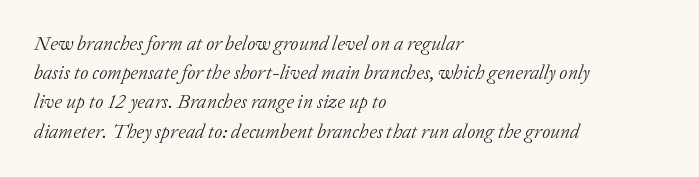
Style check: oblique. Notice how the passage keeps a crisp vertical edge on the left only. The face looks like a standard text weight, possibly lighter. The passage shown stacks its lines at a standard gap. Each word holds together tightly as a unit, with standard inter-letter gaps. Any mark beneath the type? The region is blank.
